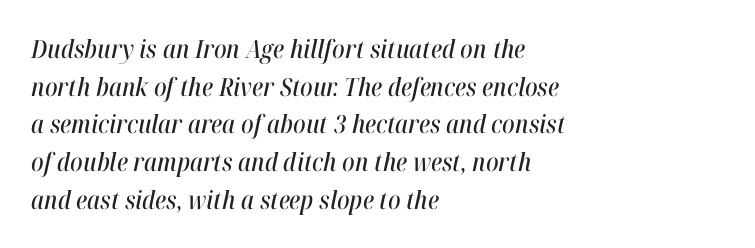
The axis of the letterforms is tilted away from vertical. The space between consecutive lines is moderate. No word sits above an underline. Horizontally, the lines are justified to the leading edge only. Here the glyphs are tracked normally, forming tight word shapes.
